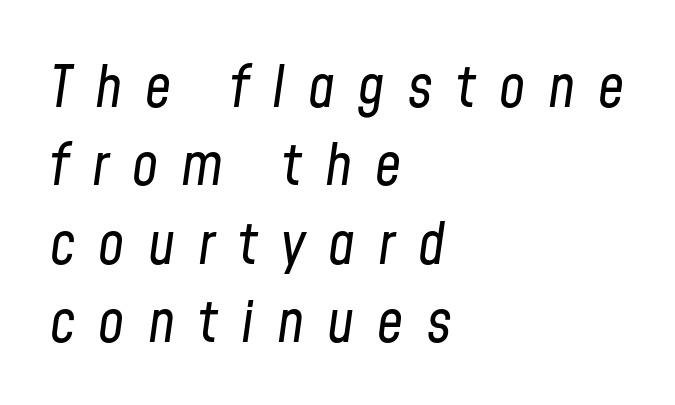
{"italic": "yes", "lean": "right", "slant_degrees": 8, "bold": "no", "weight": "regular", "width": "condensed", "stroke_contrast": "low", "x_height": "medium", "monospaced": "no", "underline": "no", "align": "left", "line_spacing": "normal", "line_spacing_ratio": 1.35, "letter_spacing": "wide", "letter_spacing_em": 0.4, "glyph_px": 58}
